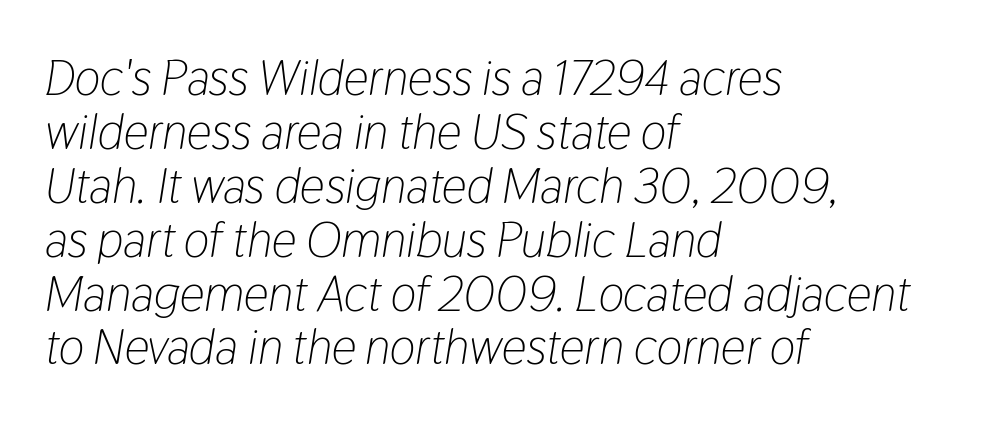
Q: Is the text bold? A: No.
Q: Is the text italic (slanted)? A: Yes, it leans right by about 9 degrees.
Q: Is the text underlined? A: No.
Q: How is the paragraph aligned? A: Left-aligned.
Q: Is the spacing between letters normal or unusually wide? A: Normal.
Q: Is the spacing between lines tight, normal or loose? A: Tight.
Q: Width (condensed, normal, or wide)? A: Condensed.
Q: Stroke contrast? A: Low.
Q: x-height? A: Medium.
Q: Monospaced? A: No.
